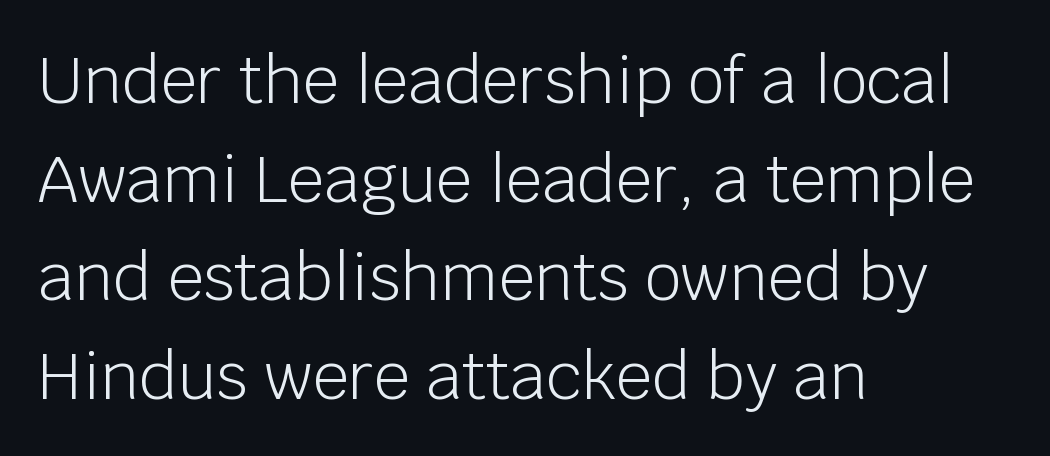
Stroke mass is kept to a normal reading level or below. Bare-footed words on every line. Where is the straight margin? On the left. Vertical spacing — default.
